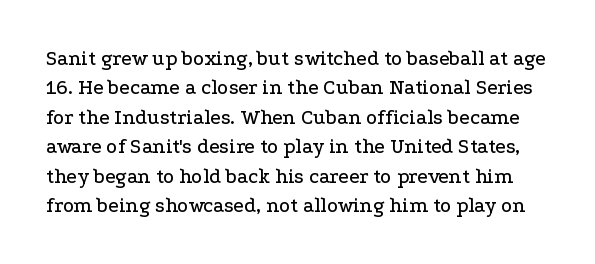
Q: Is the text italic (slanted)? A: No, it is upright.
Q: Is the text underlined? A: No.
Q: Is the spacing between letters normal or unusually wide? A: Normal.
Q: Is the spacing between lines tight, normal or loose? A: Normal.
